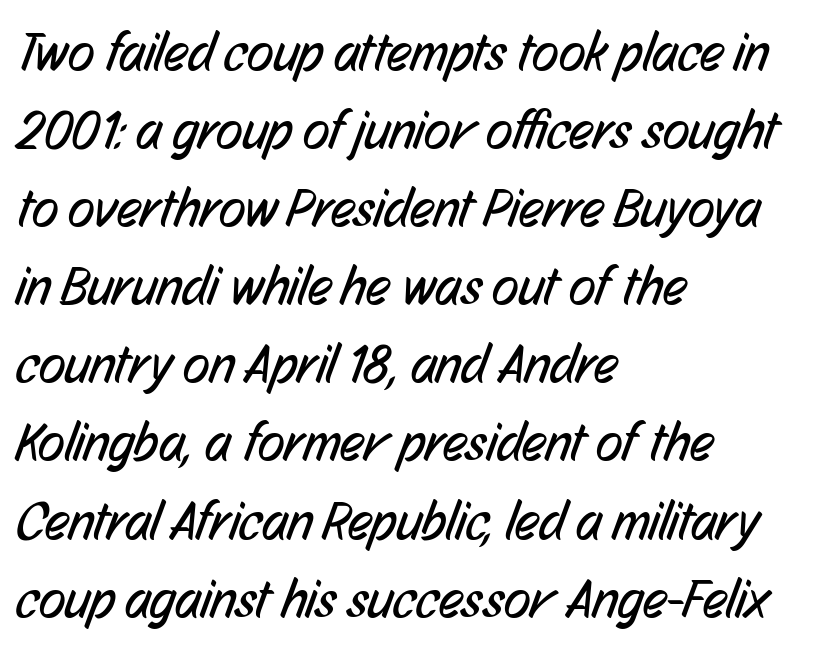
{"serif": "no", "bold": "no", "weight": "regular", "width": "condensed", "stroke_contrast": "low", "x_height": "medium", "monospaced": "no", "underline": "no", "align": "left", "line_spacing": "normal", "line_spacing_ratio": 1.42, "letter_spacing": "normal", "letter_spacing_em": 0.0, "glyph_px": 55}
